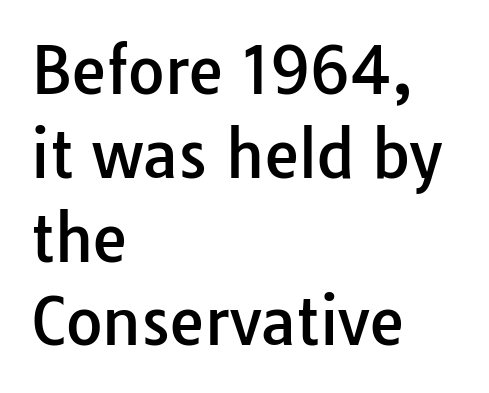
The image shows 63 px sans-serif type, upright; set left-aligned, normal line spacing (1.33x), normal letter spacing, not underlined; low stroke contrast and a medium x-height.
